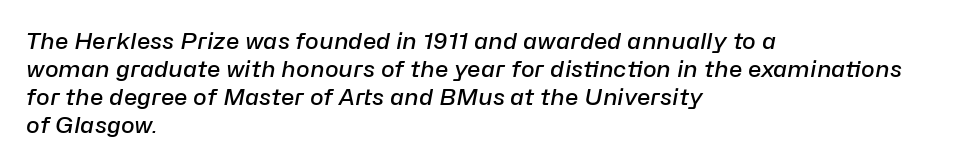
Q: Is the text bold? A: Semi-bold.
Q: Is the text italic (slanted)? A: Yes, it leans right by about 10 degrees.
Q: Is the text underlined? A: No.
Q: How is the paragraph aligned? A: Left-aligned.
Q: Is the spacing between letters normal or unusually wide? A: Normal.
